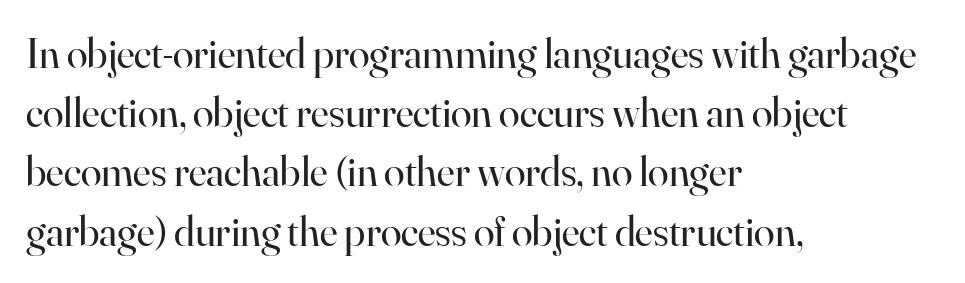
Q: Is the text bold? A: No.
Q: Is the text italic (slanted)? A: No, it is upright.
Q: Is the typeface a serif or a sans-serif typeface? A: Serif.
Q: Is the text underlined? A: No.
Q: How is the paragraph aligned? A: Left-aligned.
Q: Is the spacing between letters normal or unusually wide? A: Normal.
Q: Is the spacing between lines tight, normal or loose? A: Normal.
Q: Width (condensed, normal, or wide)? A: Normal.
Q: Stroke contrast? A: High.
Q: x-height? A: Small.
Q: Monospaced? A: No.
